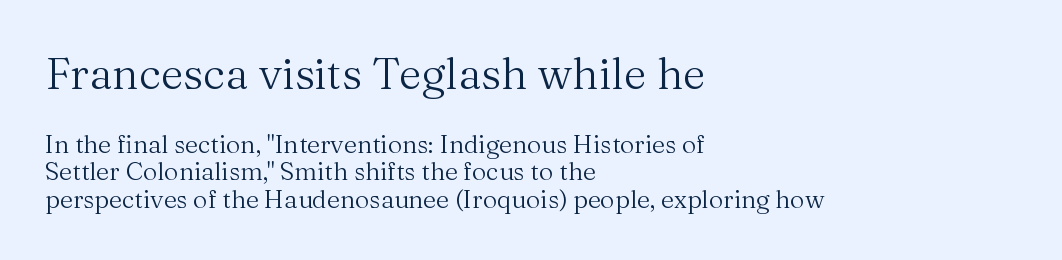
The image shows 44 px regular-weight serif type, upright; set left-aligned, tight line spacing (1.09x), normal letter spacing, not underlined; the first (top) block is 1.76x larger; medium stroke contrast and a medium x-height.
